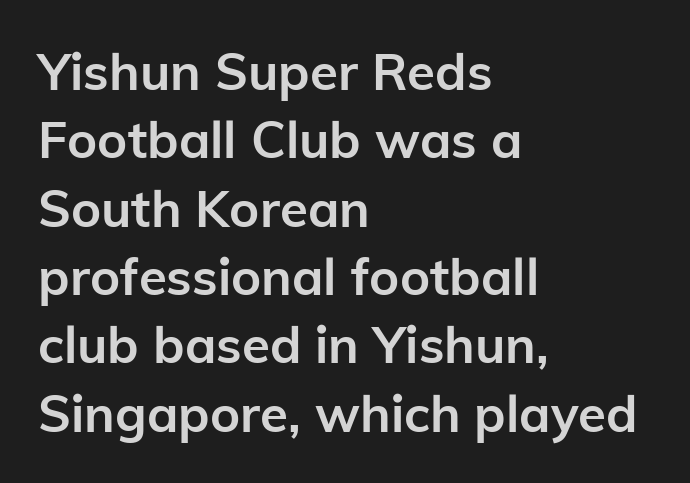
The image shows 51 px semibold sans-serif type, upright; set left-aligned, normal line spacing (1.34x), normal letter spacing, not underlined; low stroke contrast and a medium x-height.
